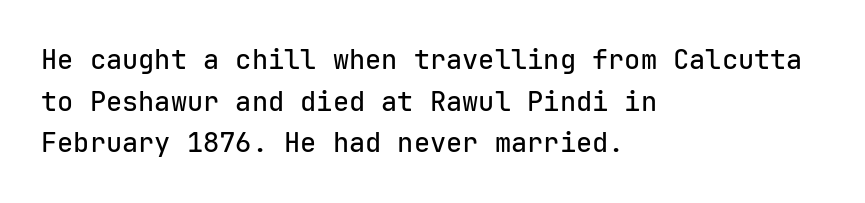
A typesetter would call this zero additional tracking. Line beginnings align vertically; line endings do not. The leading is moderate, giving the passage an even texture. No italicization has been applied; the sample stays upright. This rendering features lettering with no underline.
